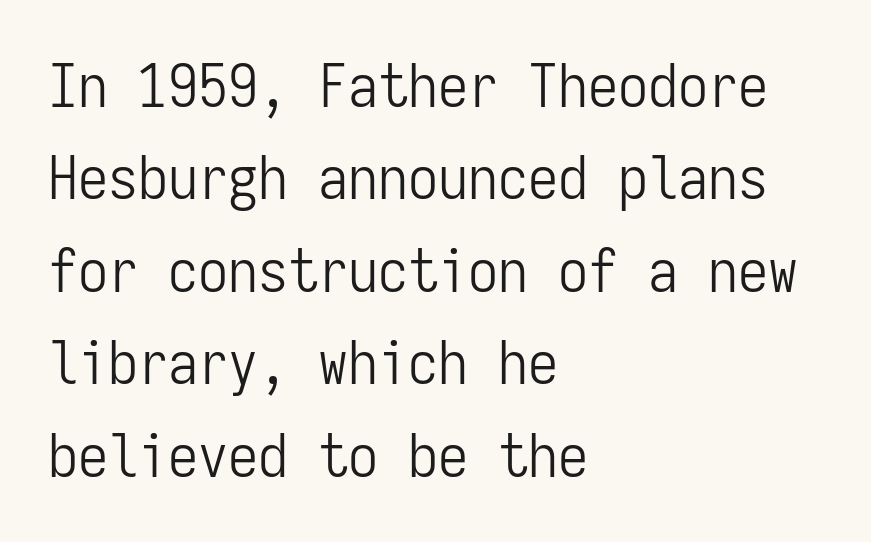
A bare baseline throughout the passage. Casual observation: everything's shoved over to the left. Does the lettering tilt? It doesn't — this is upright. Every character here occupies the same horizontal width, giving the sample a typewriter-like rhythm. There is no visible air inserted between adjacent glyphs.
